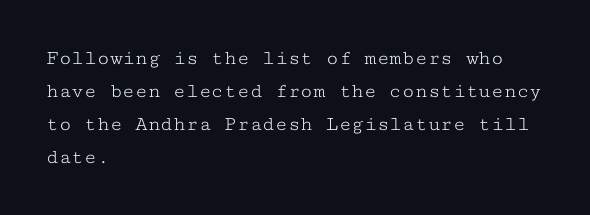
No italicization has been applied; the sample stays upright. This rendering features lettering with no underline. Summary of weight: not heavy and not bold. The typesetter chose a ragged-right arrangement here. The vertical gap from one line to the next is medium.
